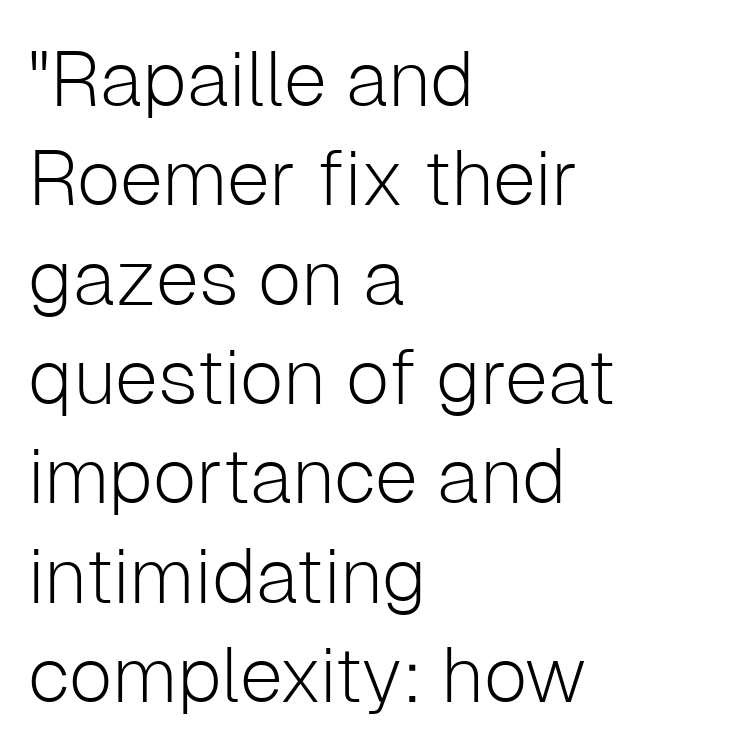
{"serif": "no", "italic": "no", "bold": "no", "weight": "light", "width": "normal", "stroke_contrast": "low", "x_height": "medium", "monospaced": "no", "underline": "no", "align": "left", "line_spacing": "normal", "line_spacing_ratio": 1.29, "letter_spacing": "normal", "letter_spacing_em": 0.0, "glyph_px": 77}
